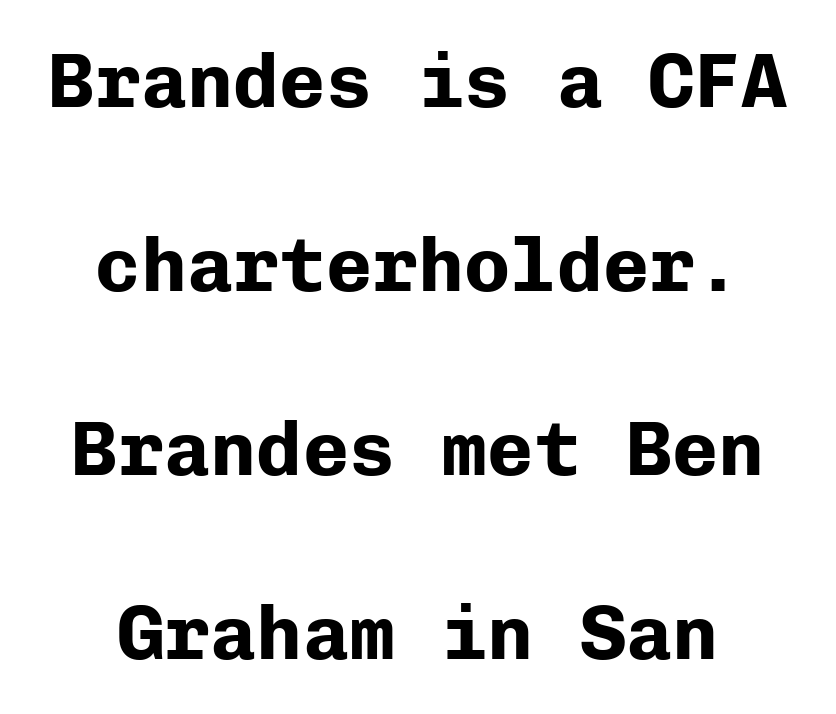
The image shows 77 px bold sans-serif type, upright, monospaced; set centered, loose line spacing (2.39x), normal letter spacing, not underlined; low stroke contrast and a medium x-height.
